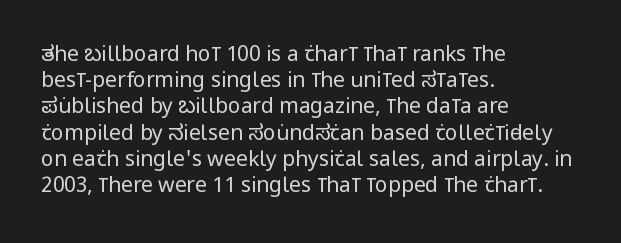
Q: Is the text bold? A: No.
Q: Is the text italic (slanted)? A: No, it is upright.
Q: Is the text underlined? A: No.
Q: How is the paragraph aligned? A: Left-aligned.
Q: Is the spacing between letters normal or unusually wide? A: Normal.
Q: Is the spacing between lines tight, normal or loose? A: Normal.
